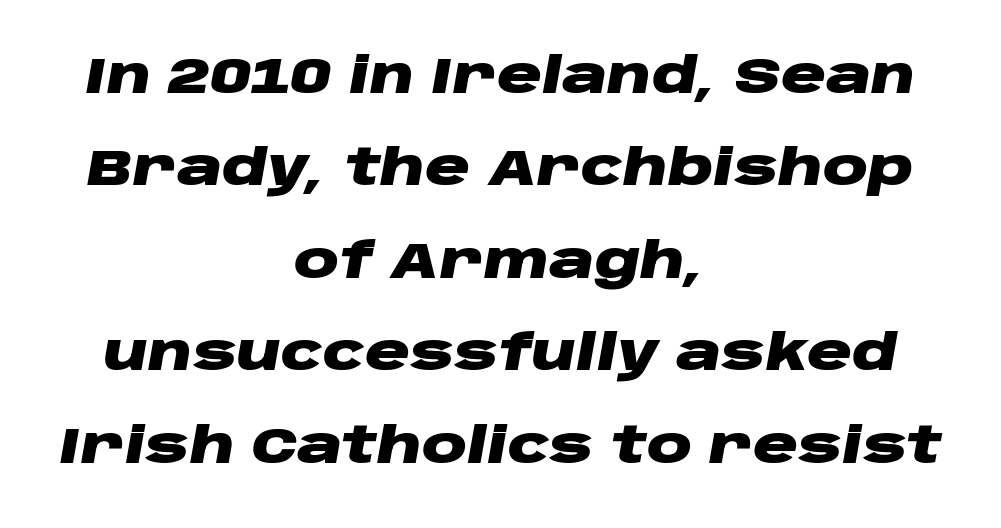
This sample is center-justified, so both line endings float freely. The glyphs are unaccompanied by any horizontal stroke below them. Notice how thick the strokes are: this is what a full bold looks like. Tall strokes in this sample are angled rather than plumb. Proportional: the letters do not fall into vertical columns. Each word holds together tightly as a unit, with standard inter-letter gaps.
